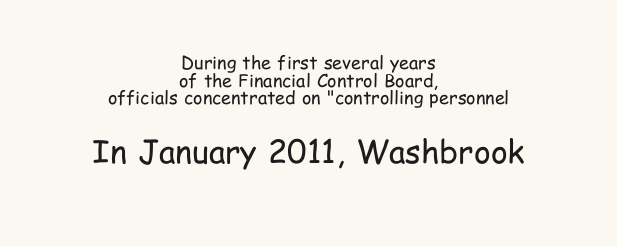
{"serif": "no", "italic": "no", "bold": "no", "weight": "regular", "width": "condensed", "stroke_contrast": "low", "x_height": "medium", "monospaced": "no", "underline": "no", "align": "center", "line_spacing": "tight", "line_spacing_ratio": 0.98, "letter_spacing": "normal", "letter_spacing_em": 0.0, "larger_block": "second", "size_ratio": 1.78, "glyph_px": 32}
